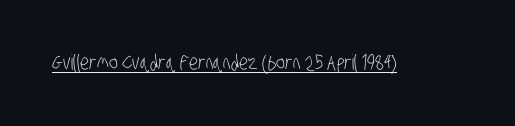
The image shows 21 px text type; set normal letter spacing, underlined.
